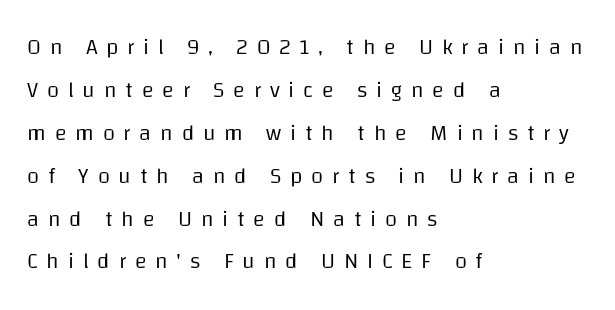
Q: Is the text bold? A: No.
Q: Is the text italic (slanted)? A: No, it is upright.
Q: Is the text underlined? A: No.
Q: How is the paragraph aligned? A: Left-aligned.
Q: Is the spacing between letters normal or unusually wide? A: Unusually wide.
Q: Is the spacing between lines tight, normal or loose? A: Loose.
